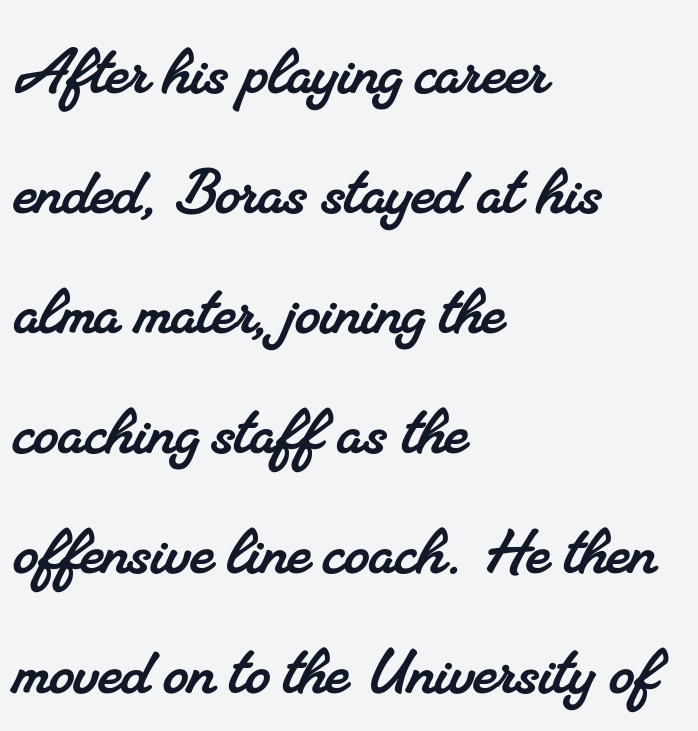
This sample is left-justified, so line endings fall wherever the words run out. Leading matches the norm, producing a regular column. The type is set solid horizontally, with unmodified tracking. Unmarked baselines from the first word to the last. Is this a fixed-width face? No — the glyphs have proportional, varying widths.
